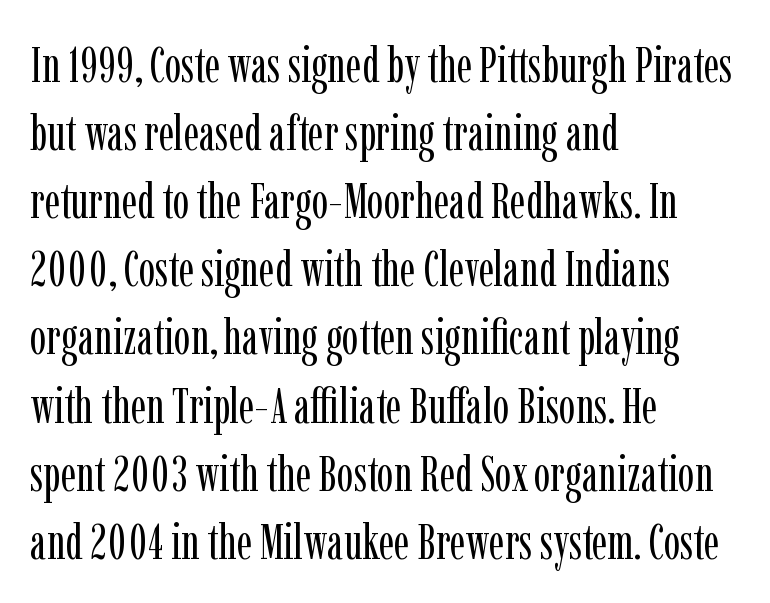
The image shows 49 px regular-weight, condensed serif type, upright; set left-aligned, normal line spacing (1.39x), normal letter spacing, not underlined; low stroke contrast and a medium x-height.
